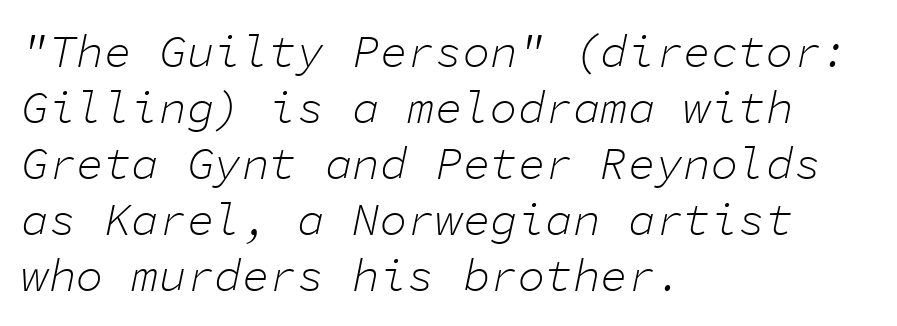
Q: Is the text bold? A: No.
Q: Is the text italic (slanted)? A: Yes, it leans right by about 11 degrees.
Q: Is the text underlined? A: No.
Q: How is the paragraph aligned? A: Left-aligned.
Q: Is the spacing between letters normal or unusually wide? A: Normal.
Q: Width (condensed, normal, or wide)? A: Normal.
Q: Stroke contrast? A: Low.
Q: x-height? A: Medium.
Q: Monospaced? A: Yes.
